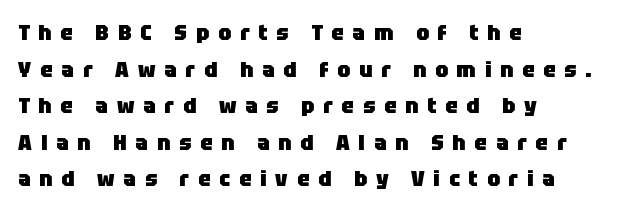
The image shows 22 px bold type, upright; set left-aligned, normal line spacing (1.66x), unusually wide letter spacing (+0.41 em), not underlined.
